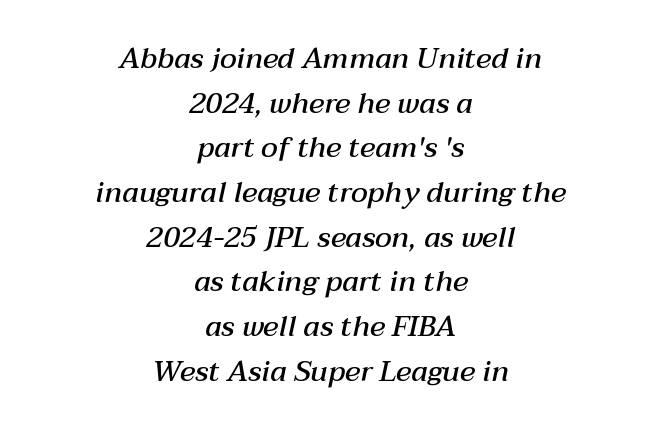
A somewhat darkened texture: the type is semibold rather than bold. Baseline-to-baseline distance is the conventional proportion of letter height. Letter spacing: default. The passage shown leans; its letterforms are oblique.
